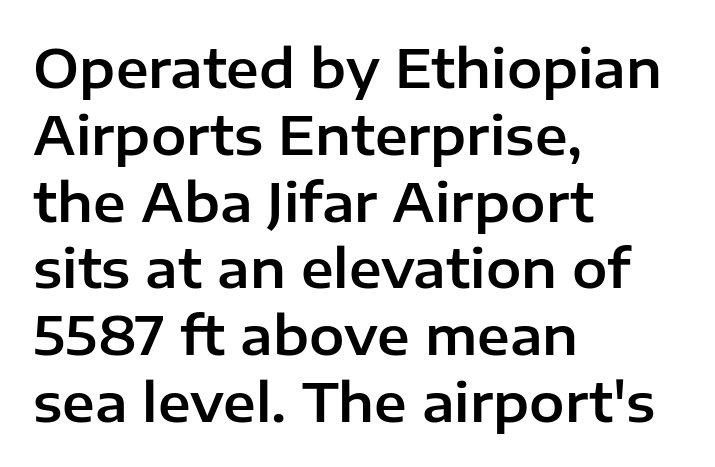
Q: Is the text italic (slanted)? A: No, it is upright.
Q: Is the typeface a serif or a sans-serif typeface? A: Sans-serif.
Q: Is the text underlined? A: No.
Q: How is the paragraph aligned? A: Left-aligned.
Q: Is the spacing between letters normal or unusually wide? A: Normal.
Q: Is the spacing between lines tight, normal or loose? A: Normal.
Q: Width (condensed, normal, or wide)? A: Normal.
Q: Stroke contrast? A: Low.
Q: x-height? A: Medium.
Q: Monospaced? A: No.
